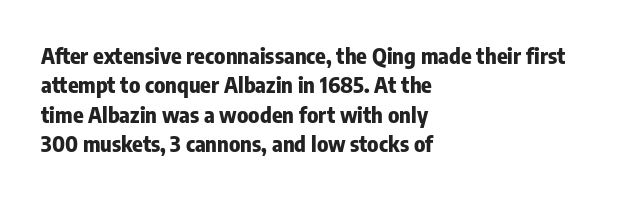
The image shows 22 px bold type, upright; set left-aligned, normal line spacing (1.33x), normal letter spacing, not underlined.
